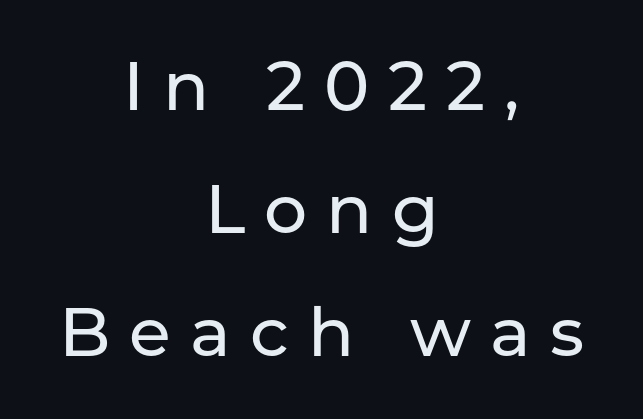
The letters carry no serifs — their stems end cleanly without finishing strokes. Designer's note — italics off, roman on. There is plenty of visible air inserted between adjacent glyphs. Which margin do the lines hug? Neither — every line sits in the middle. Descenders are the only things crossing below the line.
